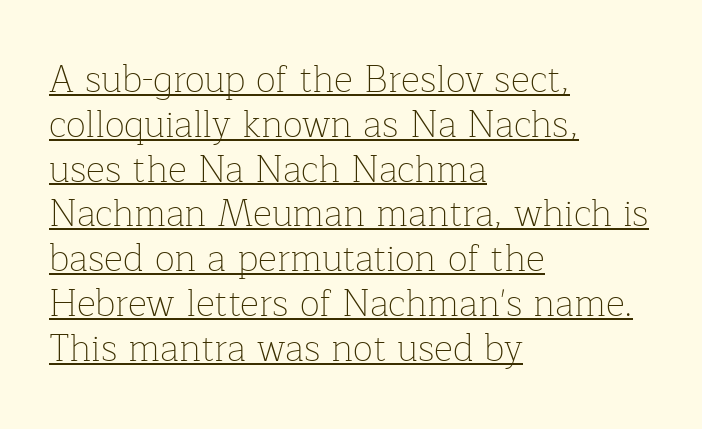
The image shows 37 px thin serif type, upright; set left-aligned, line spacing 1.21x, normal letter spacing, underlined; low stroke contrast and a medium x-height.
